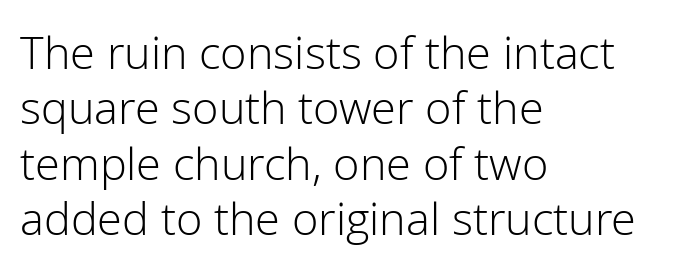
The image shows 45 px light sans-serif type, upright; set left-aligned, line spacing 1.23x, normal letter spacing, not underlined; low stroke contrast and a medium x-height.
